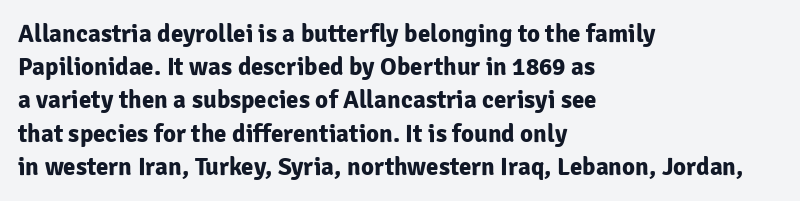
{"italic": "no", "bold": "yes", "underline": "no", "align": "left", "line_spacing": "normal", "line_spacing_ratio": 1.33, "letter_spacing": "normal", "letter_spacing_em": 0.0, "glyph_px": 25}
